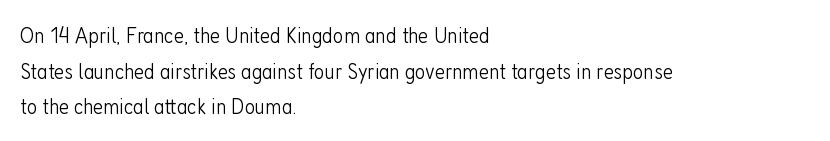
{"italic": "no", "bold": "no", "underline": "no", "align": "left", "line_spacing": "normal", "line_spacing_ratio": 1.55, "letter_spacing": "normal", "letter_spacing_em": 0.0, "glyph_px": 23}
